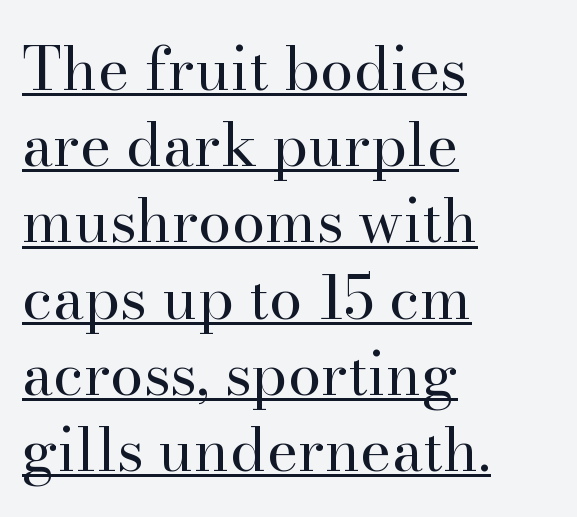
{"serif": "yes", "italic": "no", "bold": "no", "weight": "regular", "width": "normal", "stroke_contrast": "high", "x_height": "small", "monospaced": "no", "underline": "yes", "align": "left", "line_spacing": "normal", "line_spacing_ratio": 1.27, "letter_spacing": "normal", "letter_spacing_em": 0.0, "glyph_px": 60}
